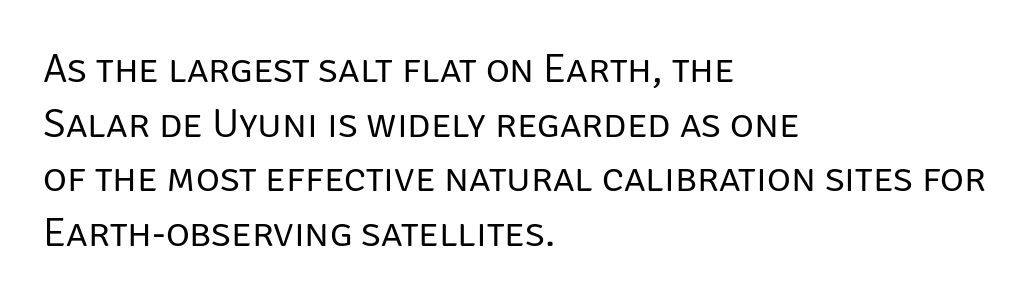
Q: Is the text bold? A: No.
Q: Is the text italic (slanted)? A: No, it is upright.
Q: Is the typeface a serif or a sans-serif typeface? A: Sans-serif.
Q: Is the text underlined? A: No.
Q: How is the paragraph aligned? A: Left-aligned.
Q: Is the spacing between letters normal or unusually wide? A: Normal.
Q: Is the spacing between lines tight, normal or loose? A: Normal.
Q: Width (condensed, normal, or wide)? A: Normal.
Q: Stroke contrast? A: Low.
Q: x-height? A: Large.
Q: Monospaced? A: No.
